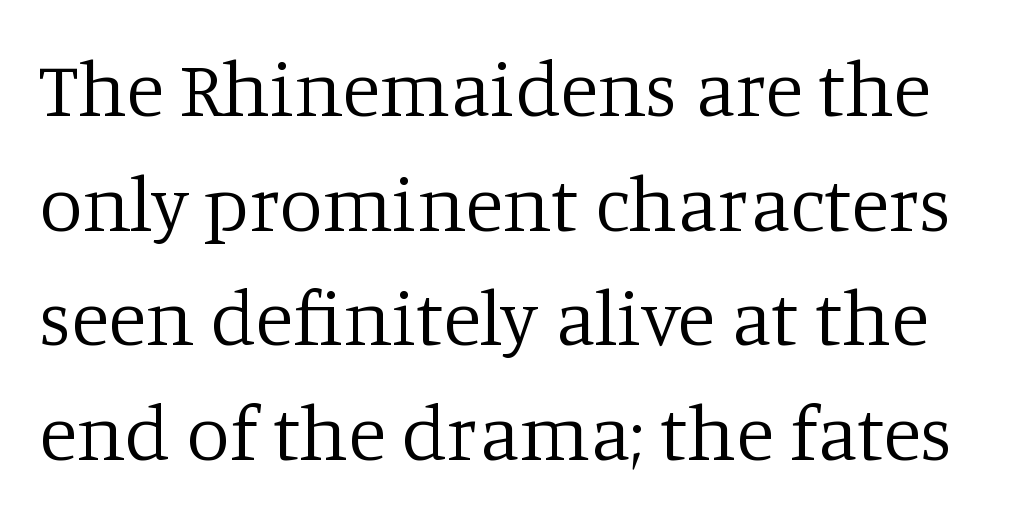
The image shows 78 px regular-weight serif type, upright; set normal line spacing (1.47x), normal letter spacing, not underlined; low stroke contrast and a large x-height.
